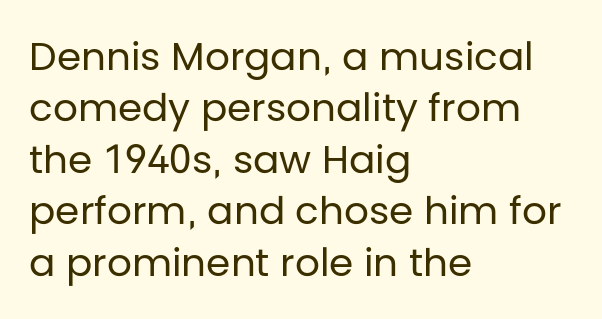
These lines are rendered in a variable-pitch font. No extra tracking has been applied to these lines. Check where the strokes stop: nothing finishes them off — pure sans. The baseline area is clear.
